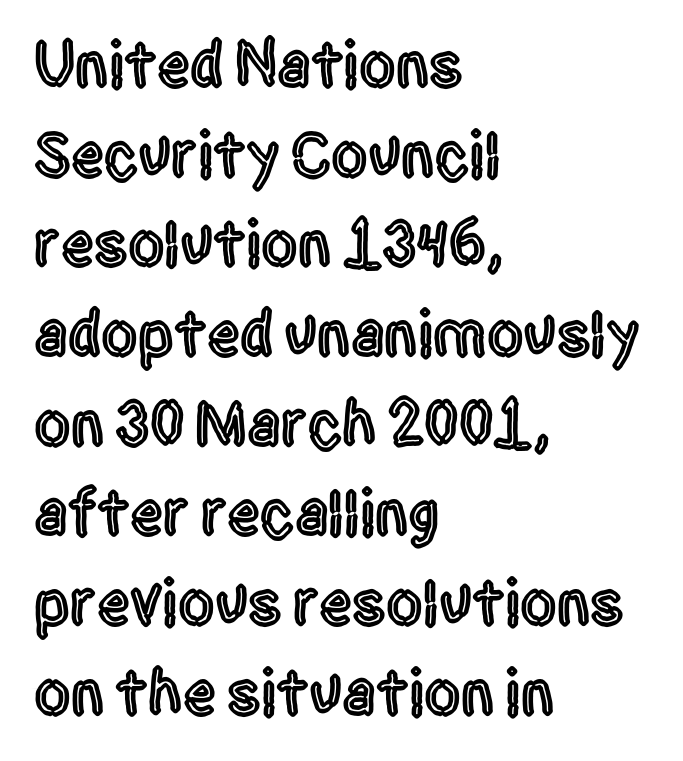
The rows are spaced the way most documents space them. Observe the absence of serifs on each vertical stroke in this sample. Casual observation: everything's shoved over to the left. Quick note: not italic, upright. Spacing verdict: proportional, widths tailored to each character. Quick note: underline off.
